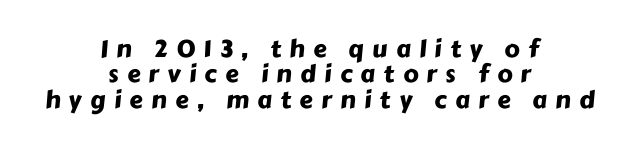
The text block is weighted toward neither margin, spreading evenly from the middle. The space directly below the letters is spotless. Spacing between characters has been opened up far beyond the box default. Tightly led — the rows are bunched.
